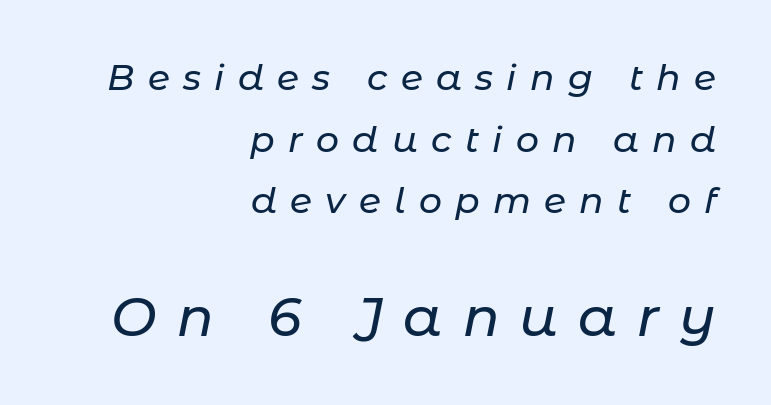
Note: smaller setting up top, larger setting below. Underline: absent. Is this a fixed-width face? No — the glyphs have proportional, varying widths. Is the letter spacing exaggerated? Yes — the characters are pushed far apart. The paragraph has a hard right edge and a soft left edge.
